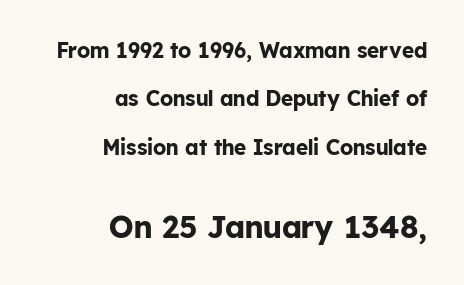
Q: Is the text bold? A: Yes.
Q: Is the text italic (slanted)? A: No, it is upright.
Q: Is the typeface a serif or a sans-serif typeface? A: Sans-serif.
Q: Is the text underlined? A: No.
Q: How is the paragraph aligned? A: Right-aligned.
Q: Is the spacing between letters normal or unusually wide? A: Normal.
Q: Is the spacing between lines tight, normal or loose? A: Loose.
Q: Which block of text is set in a larger size, the first (top) or the second (bottom)? A: The second (bottom) one.
Q: Width (condensed, normal, or wide)? A: Normal.
Q: Stroke contrast? A: Low.
Q: x-height? A: Medium.
Q: Monospaced? A: No.
